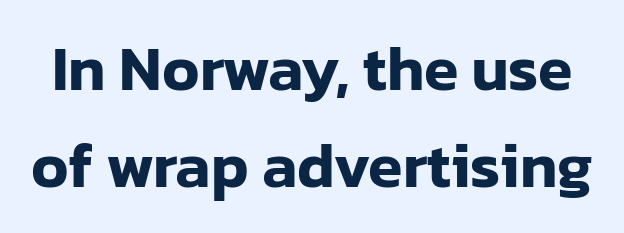
The image shows 63 px sans-serif type, upright; set normal line spacing (1.54x), normal letter spacing, not underlined; low stroke contrast and a medium x-height.
